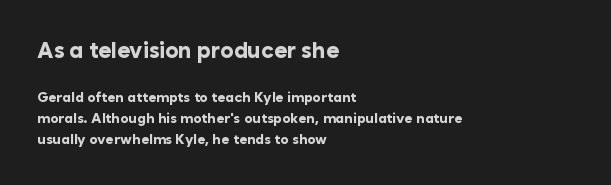
{"italic": "no", "bold": "yes", "underline": "no", "align": "left", "line_spacing": "normal", "line_spacing_ratio": 1.5, "letter_spacing": "normal", "letter_spacing_em": 0.0, "larger_block": "first", "size_ratio": 1.57, "glyph_px": 22}
